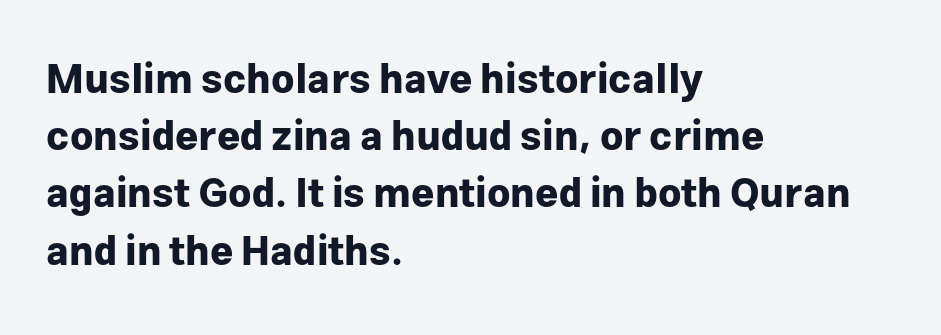
Q: Is the text bold? A: Yes.
Q: Is the text italic (slanted)? A: No, it is upright.
Q: Is the typeface a serif or a sans-serif typeface? A: Sans-serif.
Q: Is the text underlined? A: No.
Q: How is the paragraph aligned? A: Left-aligned.
Q: Is the spacing between letters normal or unusually wide? A: Normal.
Q: Is the spacing between lines tight, normal or loose? A: Normal.
Q: Width (condensed, normal, or wide)? A: Normal.
Q: Stroke contrast? A: Low.
Q: x-height? A: Medium.
Q: Monospaced? A: No.
